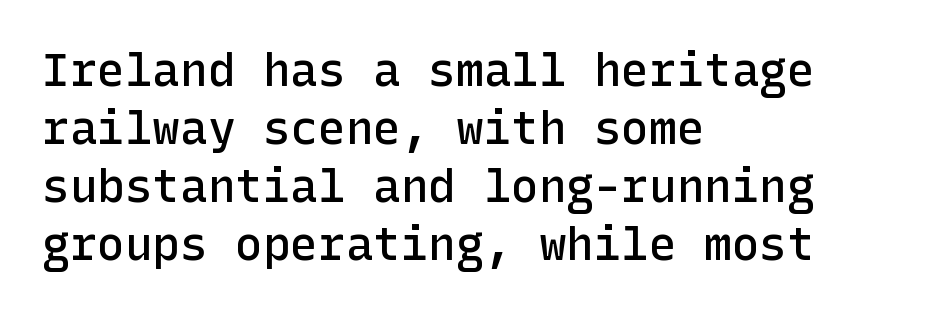
Q: Is the text bold? A: Semi-bold.
Q: Is the text italic (slanted)? A: No, it is upright.
Q: Is the typeface a serif or a sans-serif typeface? A: Sans-serif.
Q: Is the text underlined? A: No.
Q: How is the paragraph aligned? A: Left-aligned.
Q: Is the spacing between letters normal or unusually wide? A: Normal.
Q: Is the spacing between lines tight, normal or loose? A: Normal.
Q: Width (condensed, normal, or wide)? A: Normal.
Q: Stroke contrast? A: Low.
Q: x-height? A: Medium.
